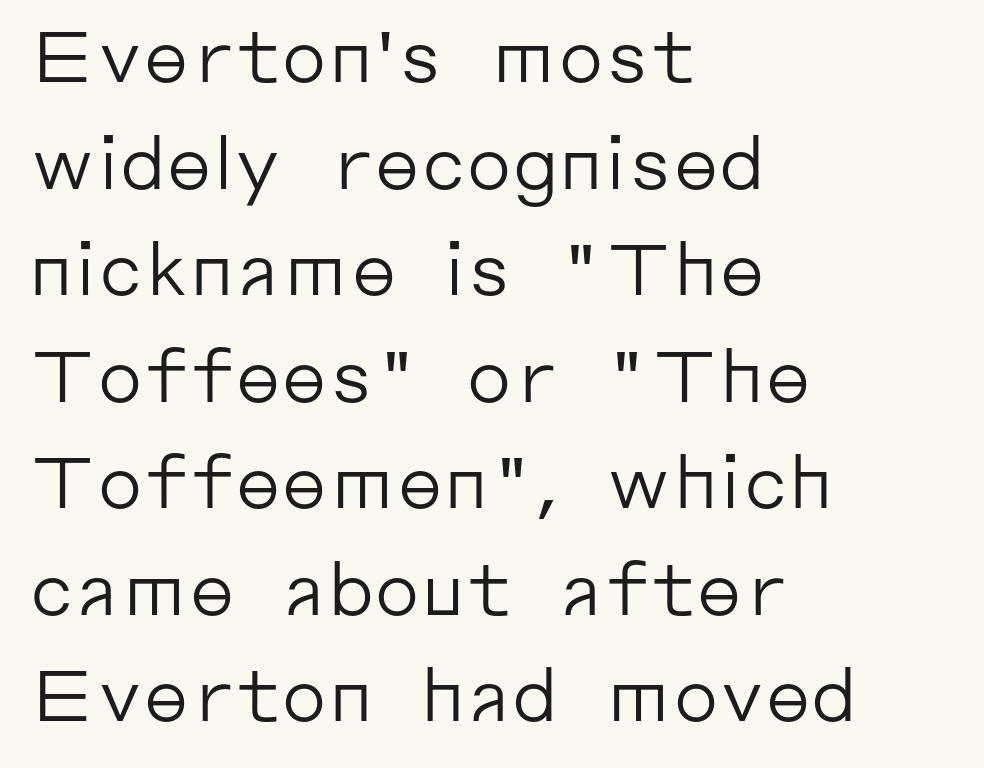
The image shows 72 px regular-weight sans-serif type, upright; set left-aligned, normal line spacing (1.48x), normal letter spacing, not underlined; low stroke contrast and a medium x-height.
